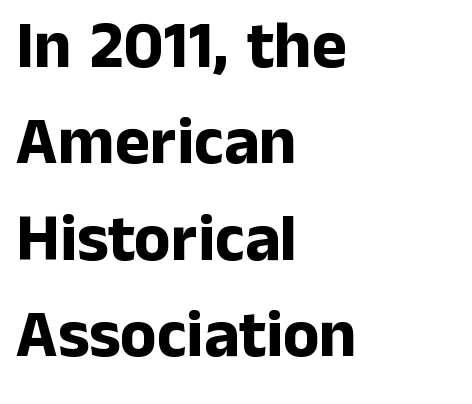
Q: Is the text bold? A: Yes.
Q: Is the text italic (slanted)? A: No, it is upright.
Q: Is the typeface a serif or a sans-serif typeface? A: Sans-serif.
Q: Is the text underlined? A: No.
Q: How is the paragraph aligned? A: Left-aligned.
Q: Is the spacing between letters normal or unusually wide? A: Normal.
Q: Is the spacing between lines tight, normal or loose? A: Normal.
Q: Width (condensed, normal, or wide)? A: Normal.
Q: Stroke contrast? A: Low.
Q: x-height? A: Medium.
Q: Monospaced? A: No.
